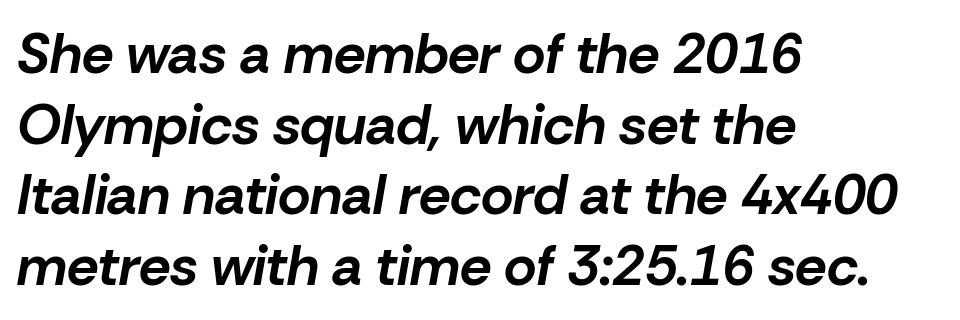
The typesetter chose a ragged-right arrangement here. Here the glyphs are tracked normally, forming tight word shapes. The lettering tilts uniformly, giving the passage an italic look. Looks like regular typesetting: each glyph gets only the width it needs.
